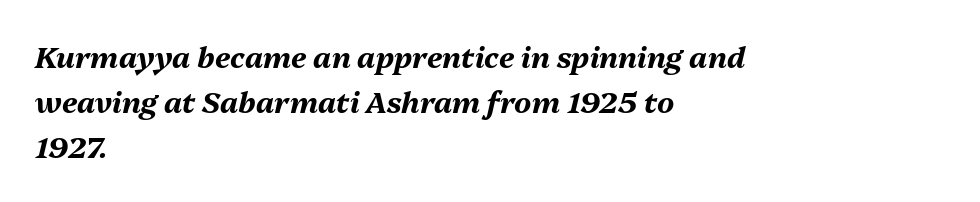
Q: Is the text bold? A: Yes.
Q: Is the text italic (slanted)? A: Yes, it leans right by about 13 degrees.
Q: Is the text underlined? A: No.
Q: How is the paragraph aligned? A: Left-aligned.
Q: Is the spacing between letters normal or unusually wide? A: Normal.
Q: Is the spacing between lines tight, normal or loose? A: Normal.
Q: Width (condensed, normal, or wide)? A: Normal.
Q: Stroke contrast? A: Medium.
Q: x-height? A: Medium.
Q: Monospaced? A: No.
